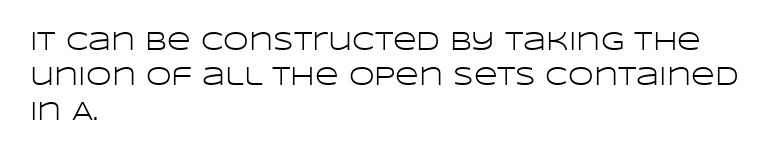
The image shows 26 px text type, upright; set left-aligned, normal line spacing (1.35x), normal letter spacing, not underlined.
